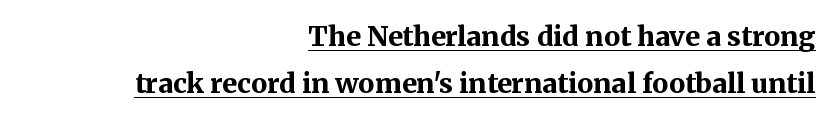
Q: Is the text bold? A: Yes.
Q: Is the text italic (slanted)? A: No, it is upright.
Q: Is the text underlined? A: Yes.
Q: How is the paragraph aligned? A: Right-aligned.
Q: Is the spacing between letters normal or unusually wide? A: Normal.
